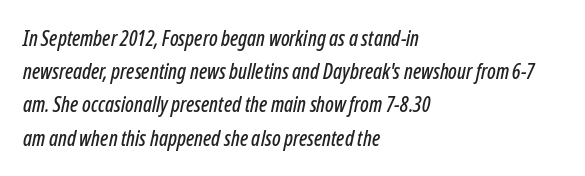
The image shows 21 px text type, italic (leaning right); set left-aligned, normal line spacing (1.58x), normal letter spacing, not underlined.
